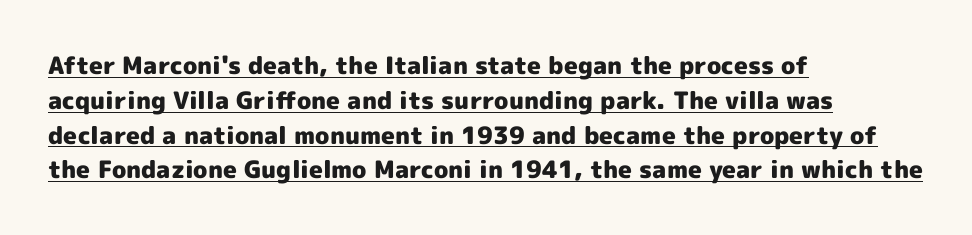
The image shows 24 px bold type, upright; set left-aligned, normal line spacing (1.45x), normal letter spacing, underlined.
